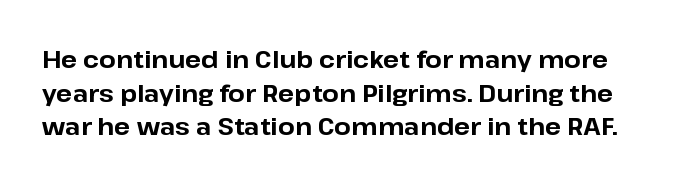
The typesetting leans heavy: a genuine bold. Leading matches the norm, producing a regular column. Plain, unruled lines of type. Between one letter and the next there's only the usual sliver of space. Unlike italic type, these characters show no tilt at all.
